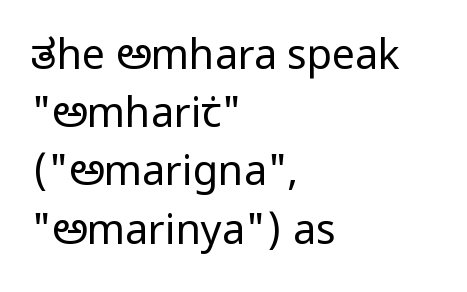
The image shows 41 px regular-weight, condensed sans-serif type, upright; set left-aligned, normal line spacing (1.42x), normal letter spacing, not underlined; low stroke contrast and a large x-height.
